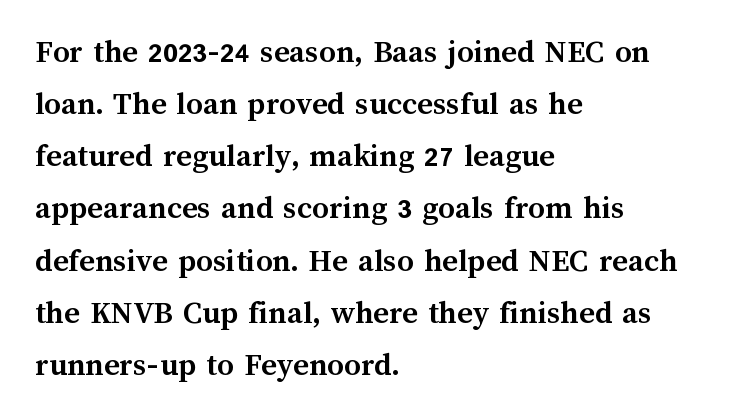
The image shows 33 px semibold type, upright; set left-aligned, normal line spacing (1.58x), normal letter spacing, not underlined; medium stroke contrast and a medium x-height.
